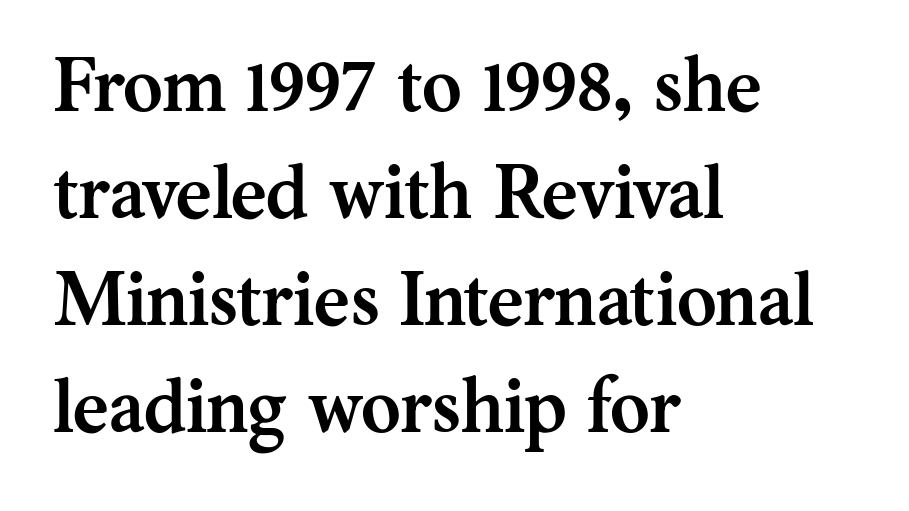
The area under the type is left untouched. To sum up the face: it has serifs. In terms of weight, the rendering is a true, heavy bold. Nothing unusual about the tracking: characters are spaced as the font intends.
